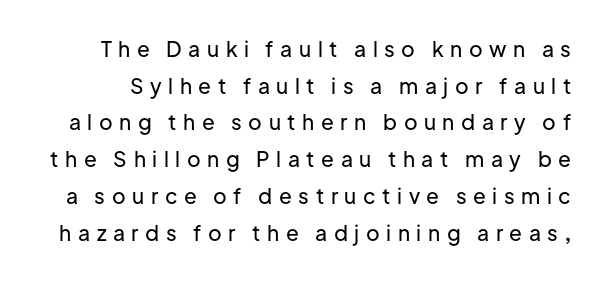
Q: Is the text italic (slanted)? A: No, it is upright.
Q: Is the text underlined? A: No.
Q: Is the spacing between letters normal or unusually wide? A: Unusually wide.
